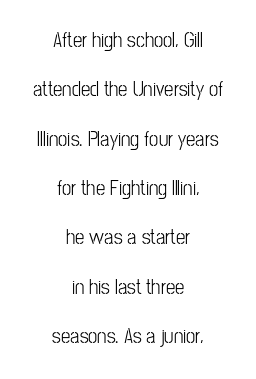
Q: Is the text bold? A: No.
Q: Is the text italic (slanted)? A: No, it is upright.
Q: Is the text underlined? A: No.
Q: How is the paragraph aligned? A: Centered.
Q: Is the spacing between letters normal or unusually wide? A: Normal.
Q: Is the spacing between lines tight, normal or loose? A: Loose.
